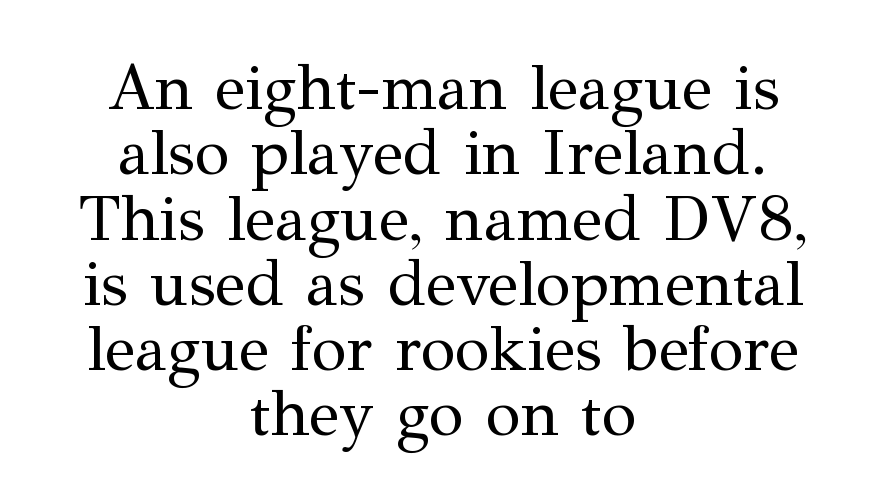
The image shows 64 px regular-weight serif type, upright; set centered, tight line spacing (1.02x), normal letter spacing, not underlined; medium stroke contrast and a medium x-height.
